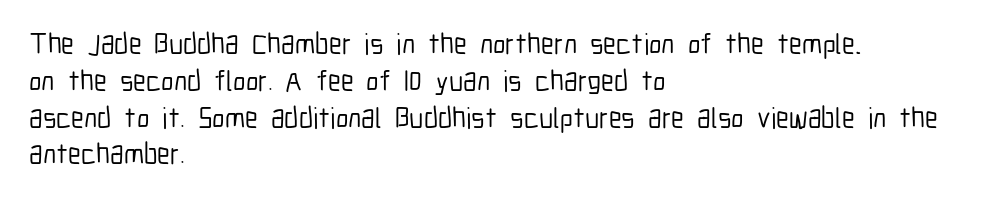
{"serif": "no", "italic": "no", "width": "condensed", "stroke_contrast": "low", "x_height": "medium", "monospaced": "no", "underline": "no", "align": "left", "line_spacing": "normal", "line_spacing_ratio": 1.27, "letter_spacing": "normal", "letter_spacing_em": 0.0, "glyph_px": 29}
